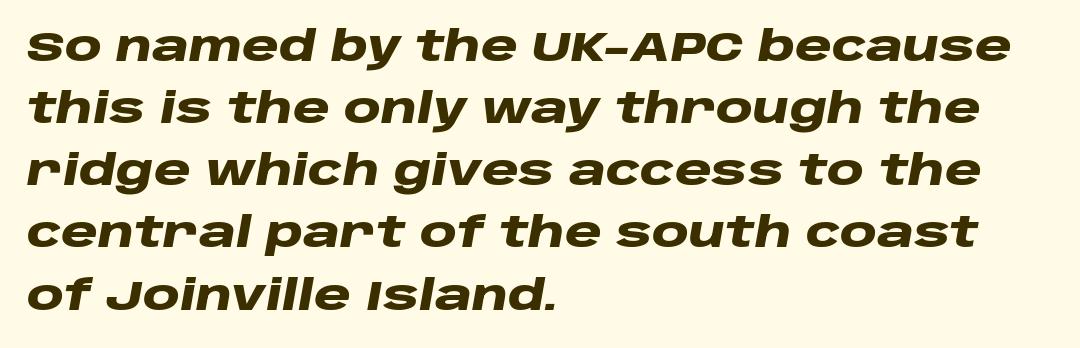
Q: Is the text bold? A: Yes.
Q: Is the text italic (slanted)? A: Yes, it leans right by about 10 degrees.
Q: Is the text underlined? A: No.
Q: How is the paragraph aligned? A: Left-aligned.
Q: Is the spacing between letters normal or unusually wide? A: Normal.
Q: Is the spacing between lines tight, normal or loose? A: Normal.
Q: Width (condensed, normal, or wide)? A: Wide.
Q: Stroke contrast? A: Low.
Q: x-height? A: Large.
Q: Monospaced? A: No.
